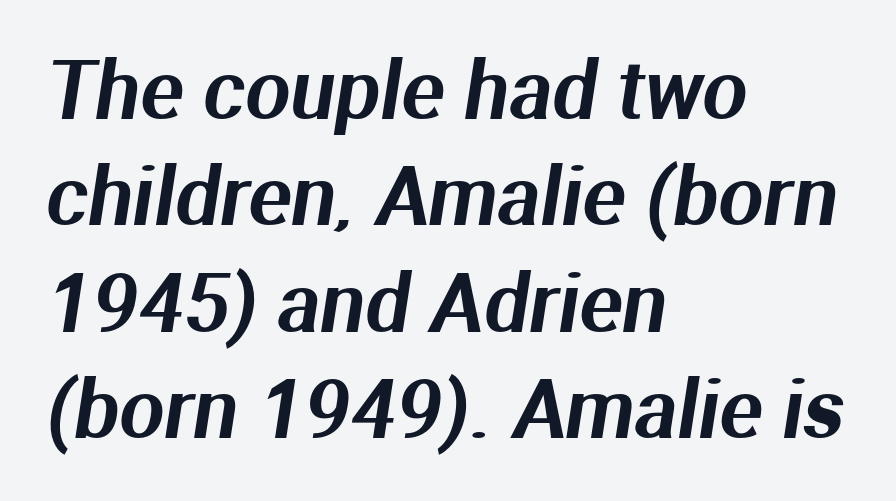
Q: Is the typeface a serif or a sans-serif typeface? A: Sans-serif.
Q: Is the text underlined? A: No.
Q: How is the paragraph aligned? A: Left-aligned.
Q: Is the spacing between letters normal or unusually wide? A: Normal.
Q: Is the spacing between lines tight, normal or loose? A: Normal.
Q: Width (condensed, normal, or wide)? A: Normal.
Q: Stroke contrast? A: Medium.
Q: x-height? A: Medium.
Q: Monospaced? A: No.
